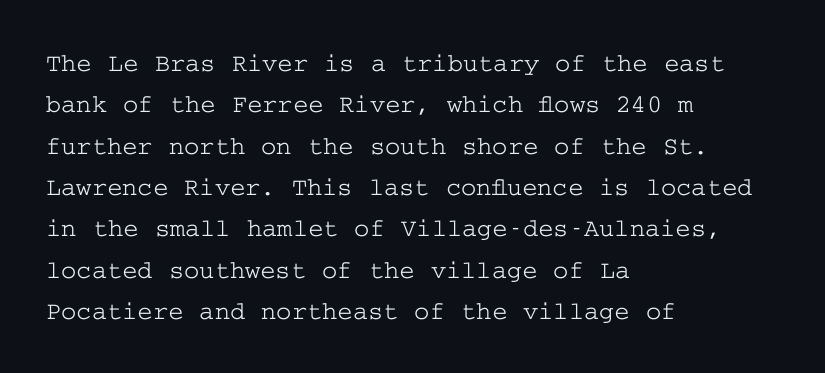
Honestly, there is no underline to notice here at all. Nothing unusual about the tracking: characters are spaced as the font intends. These lines stack with their left ends in a neat column. Posture: vertical. Normally led — the rows are evenly, conventionally spaced.
